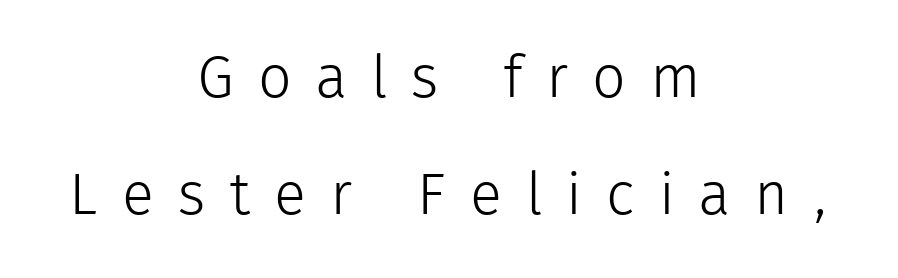
The image shows 59 px light sans-serif type, upright; set centered, loose line spacing (1.99x), unusually wide letter spacing (+0.41 em), not underlined; low stroke contrast and a medium x-height.
